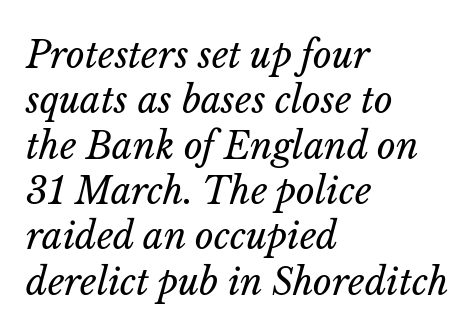
Q: Is the text bold? A: No.
Q: Is the text italic (slanted)? A: Yes, it leans right by about 14 degrees.
Q: Is the text underlined? A: No.
Q: How is the paragraph aligned? A: Left-aligned.
Q: Is the spacing between letters normal or unusually wide? A: Normal.
Q: Is the spacing between lines tight, normal or loose? A: Normal.
Q: Width (condensed, normal, or wide)? A: Normal.
Q: Stroke contrast? A: Low.
Q: x-height? A: Medium.
Q: Monospaced? A: No.
